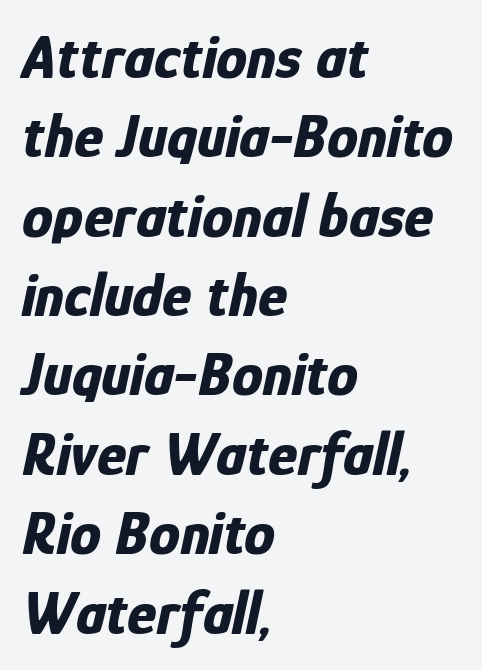
The image shows 62 px bold, condensed type, italic (leaning right); set left-aligned, normal line spacing (1.28x), normal letter spacing, not underlined; low stroke contrast and a medium x-height.
